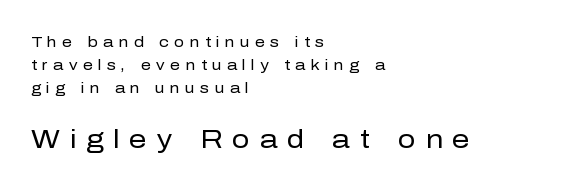
The image shows 25 px text type, upright; set left-aligned, normal line spacing (1.64x), unusually wide letter spacing (+0.39 em), not underlined; the second (bottom) block is 1.79x larger.
